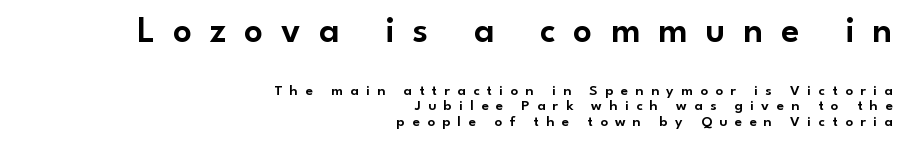
Q: Is the text italic (slanted)? A: No, it is upright.
Q: Is the typeface a serif or a sans-serif typeface? A: Sans-serif.
Q: Is the text underlined? A: No.
Q: How is the paragraph aligned? A: Right-aligned.
Q: Is the spacing between letters normal or unusually wide? A: Unusually wide.
Q: Is the spacing between lines tight, normal or loose? A: Tight.
Q: Which block of text is set in a larger size, the first (top) or the second (bottom)? A: The first (top) one.
Q: Width (condensed, normal, or wide)? A: Normal.
Q: Stroke contrast? A: Low.
Q: x-height? A: Small.
Q: Monospaced? A: No.
